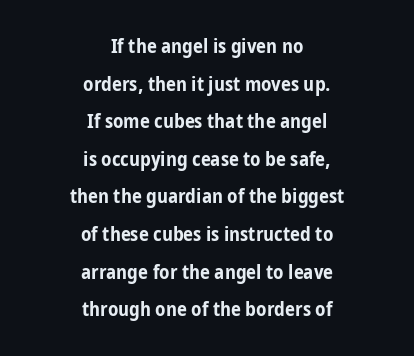
The image shows 20 px bold type, upright; set centered, line spacing 1.88x, normal letter spacing, not underlined.
